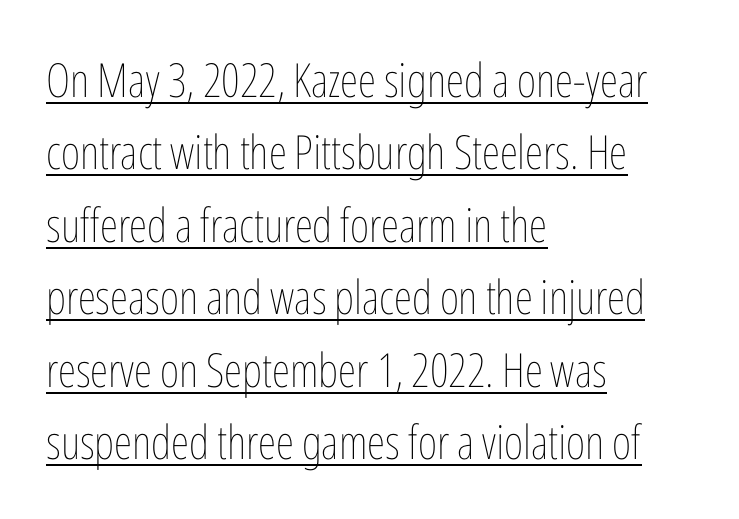
{"italic": "no", "bold": "no", "weight": "thin", "width": "condensed", "stroke_contrast": "low", "x_height": "medium", "monospaced": "no", "underline": "yes", "align": "left", "line_spacing": "normal", "line_spacing_ratio": 1.54, "letter_spacing": "normal", "letter_spacing_em": 0.0, "glyph_px": 47}
